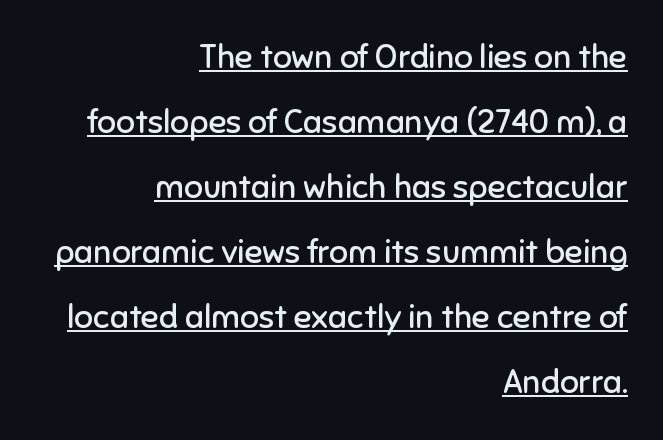
{"serif": "no", "italic": "no", "bold": "no", "weight": "regular", "width": "normal", "stroke_contrast": "low", "x_height": "medium", "monospaced": "no", "underline": "yes", "align": "right", "line_spacing": "loose", "line_spacing_ratio": 1.97, "letter_spacing": "normal", "letter_spacing_em": 0.0, "glyph_px": 33}
